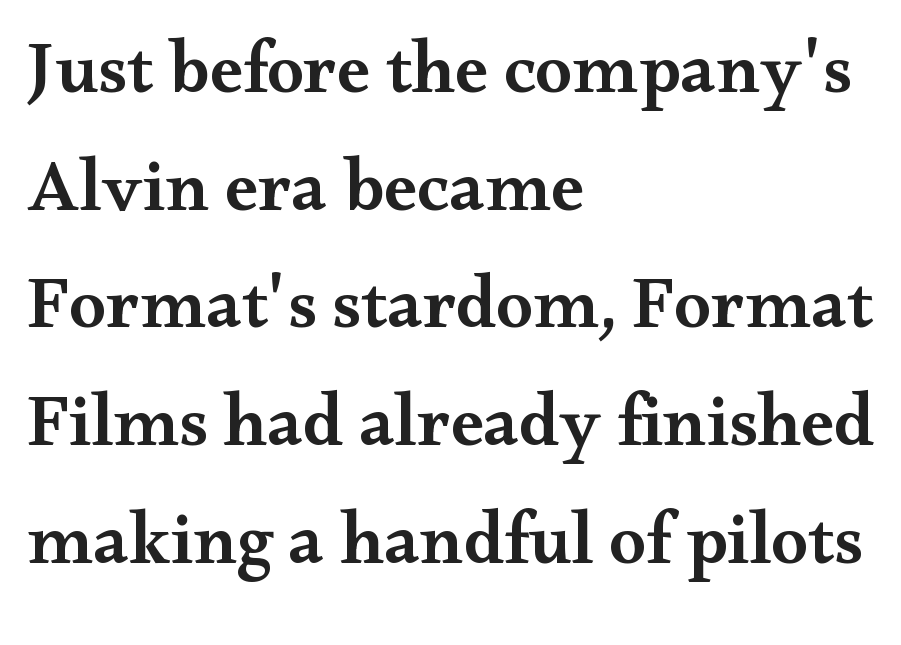
Line beginnings align vertically; line endings do not. Notice how descenders clear the ascenders below comfortably — that's standard leading. Yep, those are serifs on the letters. Italic? Not at all — the glyphs are vertical. Honestly, there is no underline to notice here at all. The face used here is a semibold: visibly heavier than regular, lighter than bold.
